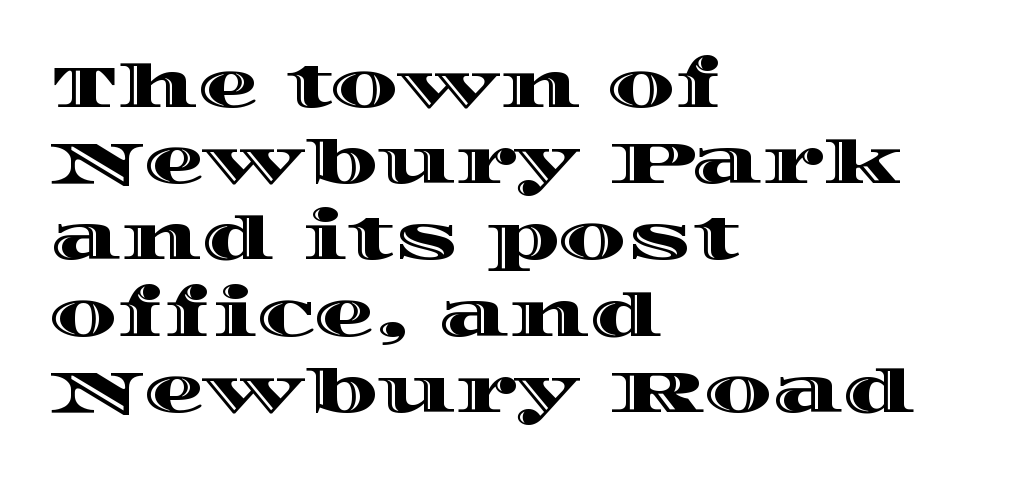
Q: Is the text italic (slanted)? A: No, it is upright.
Q: Is the text underlined? A: No.
Q: How is the paragraph aligned? A: Left-aligned.
Q: Is the spacing between letters normal or unusually wide? A: Normal.
Q: Is the spacing between lines tight, normal or loose? A: Normal.
Q: Width (condensed, normal, or wide)? A: Wide.
Q: x-height? A: Large.
Q: Monospaced? A: No.
